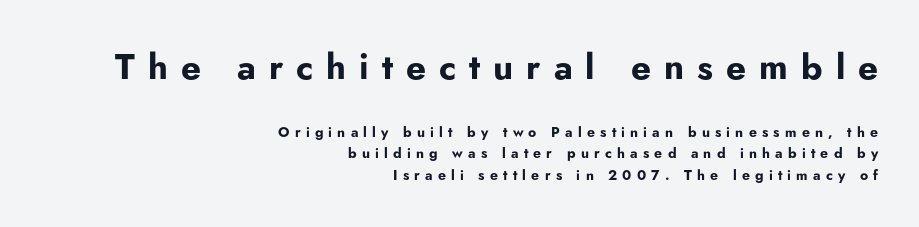
Q: Is the text bold? A: Yes.
Q: Is the text italic (slanted)? A: No, it is upright.
Q: Is the typeface a serif or a sans-serif typeface? A: Sans-serif.
Q: Is the text underlined? A: No.
Q: How is the paragraph aligned? A: Right-aligned.
Q: Is the spacing between letters normal or unusually wide? A: Unusually wide.
Q: Is the spacing between lines tight, normal or loose? A: Normal.
Q: Which block of text is set in a larger size, the first (top) or the second (bottom)? A: The first (top) one.
Q: Width (condensed, normal, or wide)? A: Normal.
Q: Stroke contrast? A: Low.
Q: x-height? A: Small.
Q: Monospaced? A: No.
